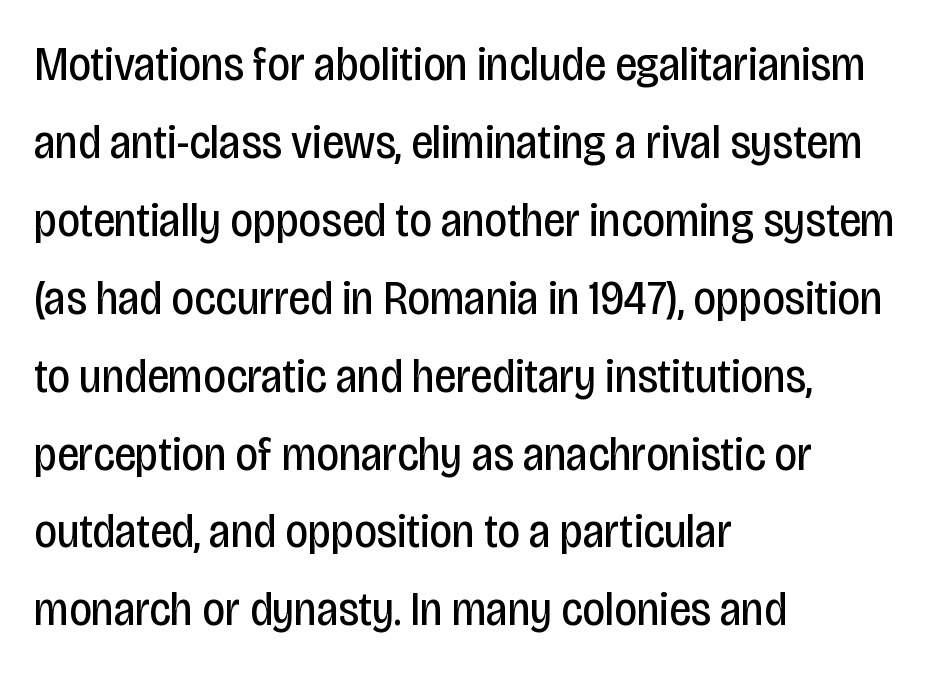
Caption: standard tracking, unaltered. The face used here is proportionally spaced, like ordinary book or web type. The cut favours lightness, reaching ordinary text weight at its darkest. Is the block centered? No — it sits flush against the left margin. Descenders are the only things crossing below the line. The typography opts for an upright posture over an oblique one.
